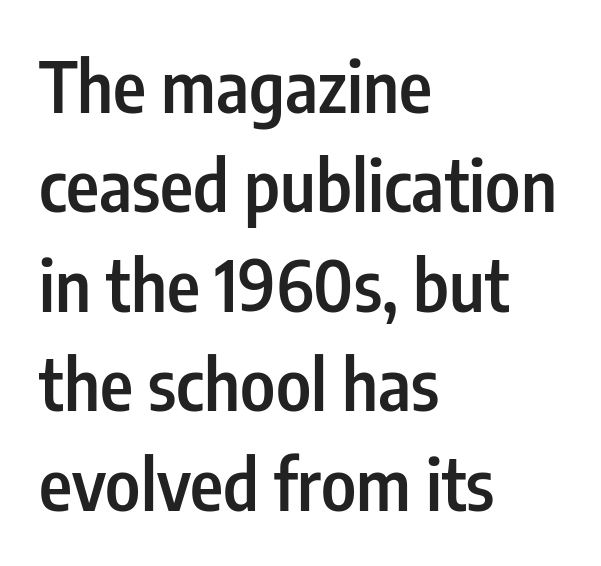
This sample keeps an unexceptional amount of space between lines. Quick note: not italic, upright. The gap between lines stays unmarked. Do the characters align in a grid? No, the font is proportional. Note: no serifs on the glyphs.
